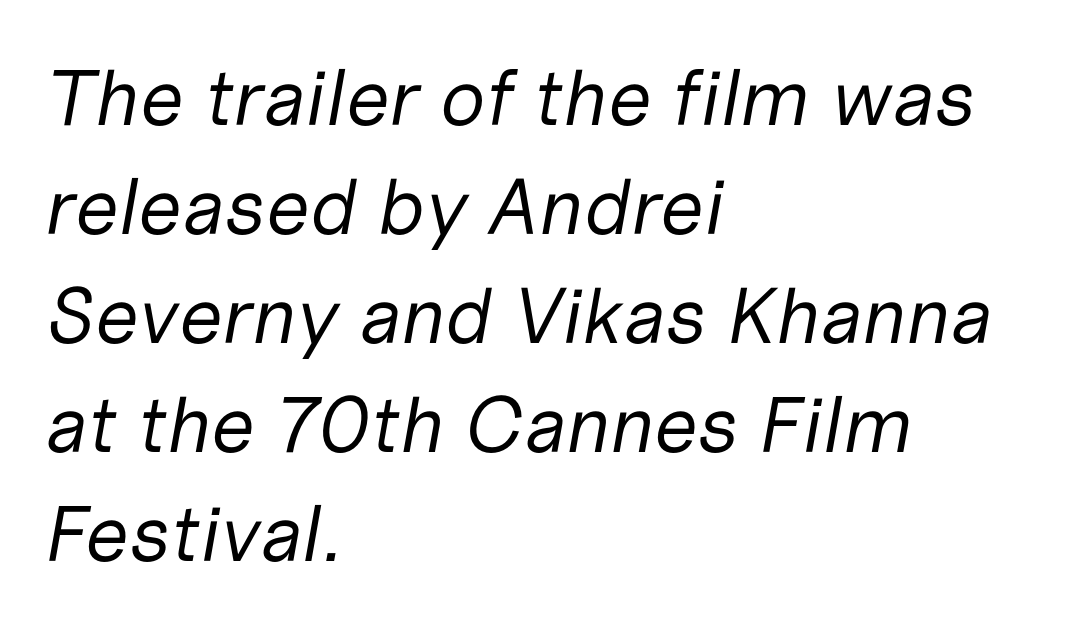
{"italic": "yes", "lean": "right", "slant_degrees": 10, "bold": "no", "weight": "regular", "width": "normal", "stroke_contrast": "low", "x_height": "medium", "monospaced": "no", "underline": "no", "align": "left", "line_spacing": "normal", "line_spacing_ratio": 1.38, "letter_spacing": "normal", "letter_spacing_em": 0.0, "glyph_px": 79}
